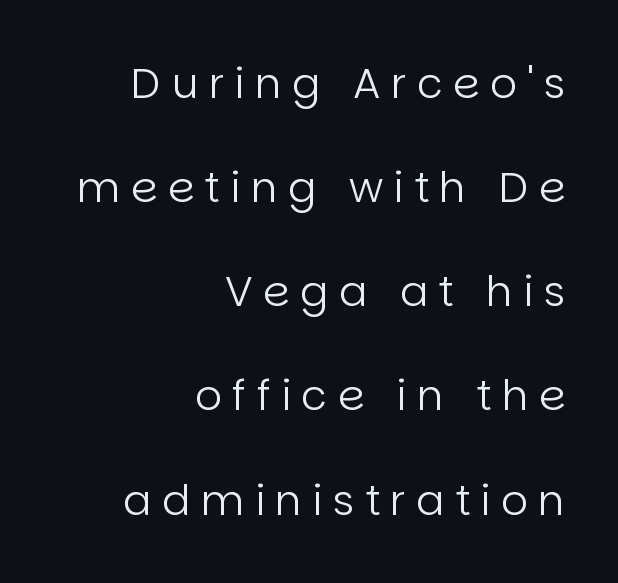
Q: Is the text bold? A: No.
Q: Is the text italic (slanted)? A: No, it is upright.
Q: Is the typeface a serif or a sans-serif typeface? A: Sans-serif.
Q: Is the text underlined? A: No.
Q: How is the paragraph aligned? A: Right-aligned.
Q: Is the spacing between letters normal or unusually wide? A: Unusually wide.
Q: Is the spacing between lines tight, normal or loose? A: Loose.
Q: Width (condensed, normal, or wide)? A: Normal.
Q: Stroke contrast? A: Low.
Q: x-height? A: Large.
Q: Monospaced? A: No.
